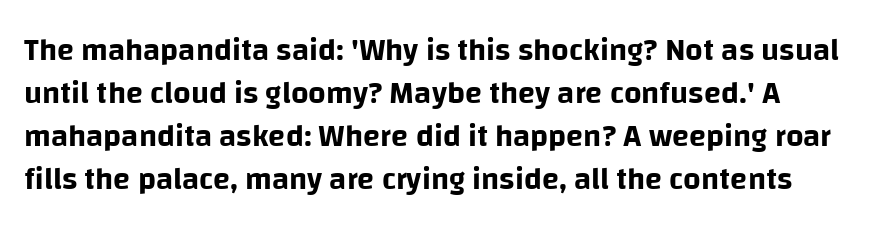
Q: Is the text italic (slanted)? A: No, it is upright.
Q: Is the typeface a serif or a sans-serif typeface? A: Sans-serif.
Q: Is the text underlined? A: No.
Q: Is the spacing between letters normal or unusually wide? A: Normal.
Q: Is the spacing between lines tight, normal or loose? A: Normal.
Q: Width (condensed, normal, or wide)? A: Normal.
Q: Stroke contrast? A: Low.
Q: x-height? A: Large.
Q: Monospaced? A: No.
